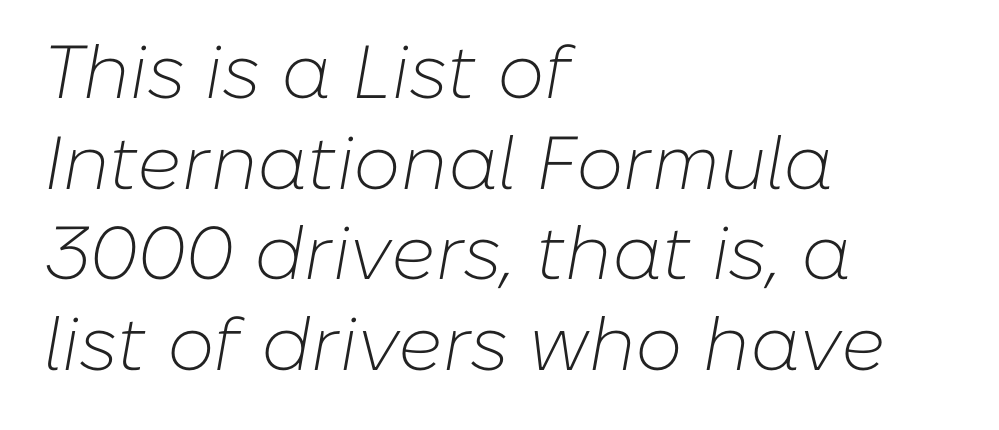
The image shows 75 px light type, italic (leaning right); set left-aligned, line spacing 1.21x, normal letter spacing, not underlined; low stroke contrast and a medium x-height.
